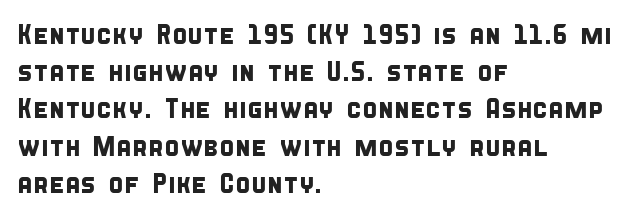
These lines are rendered in a variable-pitch font. The compositor pushed each line to the left boundary. Regarding serifs, this sample does without them. The horizontal fit of the characters is conventional and even. Just letters on the line, the space beneath them empty.
